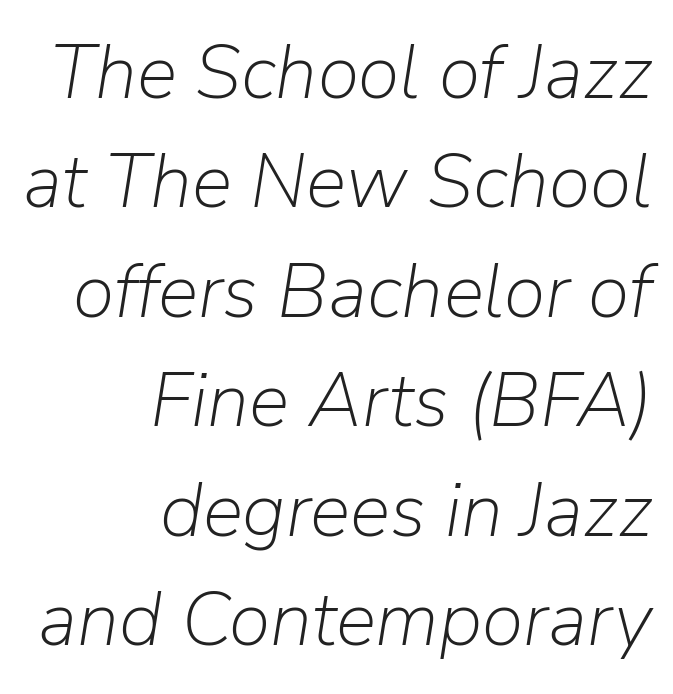
Q: Is the text bold? A: No.
Q: Is the text italic (slanted)? A: Yes, it leans right by about 9 degrees.
Q: Is the text underlined? A: No.
Q: How is the paragraph aligned? A: Right-aligned.
Q: Is the spacing between letters normal or unusually wide? A: Normal.
Q: Is the spacing between lines tight, normal or loose? A: Normal.
Q: Width (condensed, normal, or wide)? A: Normal.
Q: Stroke contrast? A: Low.
Q: x-height? A: Medium.
Q: Monospaced? A: No.
